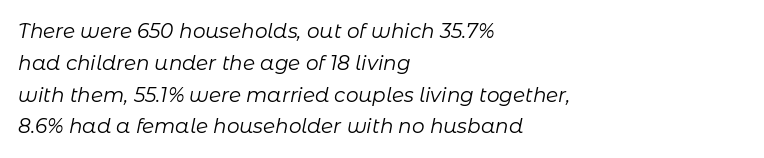
Q: Is the text bold? A: No.
Q: Is the text italic (slanted)? A: Yes, it leans right by about 11 degrees.
Q: Is the text underlined? A: No.
Q: How is the paragraph aligned? A: Left-aligned.
Q: Is the spacing between letters normal or unusually wide? A: Normal.
Q: Is the spacing between lines tight, normal or loose? A: Normal.
